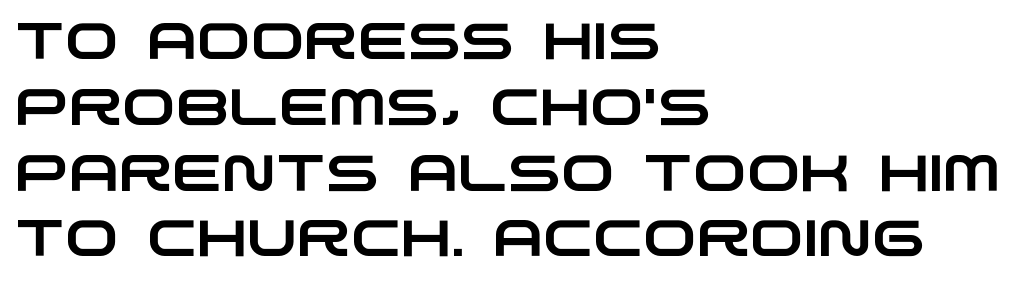
Q: Is the typeface a serif or a sans-serif typeface? A: Sans-serif.
Q: Is the text underlined? A: No.
Q: How is the paragraph aligned? A: Left-aligned.
Q: Is the spacing between letters normal or unusually wide? A: Normal.
Q: Is the spacing between lines tight, normal or loose? A: Normal.
Q: Width (condensed, normal, or wide)? A: Wide.
Q: Stroke contrast? A: Low.
Q: x-height? A: Large.
Q: Monospaced? A: No.
